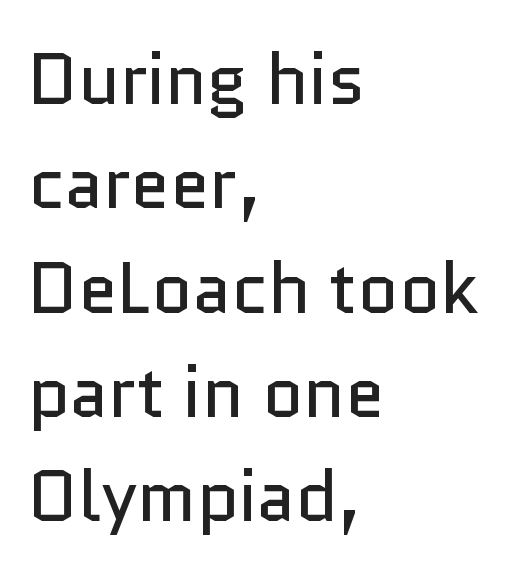
The image shows 71 px regular-weight sans-serif type, upright; set left-aligned, normal line spacing (1.47x), normal letter spacing, not underlined; low stroke contrast and a medium x-height.
